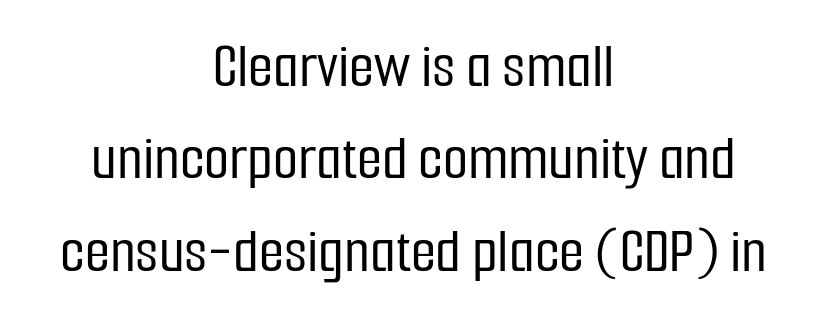
{"serif": "no", "italic": "no", "width": "condensed", "stroke_contrast": "low", "x_height": "medium", "monospaced": "no", "underline": "no", "align": "center", "line_spacing": "normal", "line_spacing_ratio": 1.42, "letter_spacing": "normal", "letter_spacing_em": 0.0, "glyph_px": 65}
